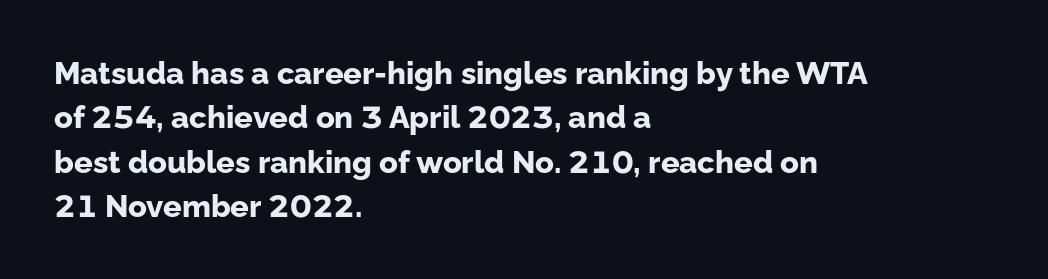
What's the leading like? Ordinary, nothing unusual. These lines were composed using upright roman letters. Nope, no serifs anywhere on these letters. Where is the straight margin? On the left. The rendering uses a bold face; every stroke is thick and dark. Character widths vary here, with narrow letters taking less room than wide ones.
